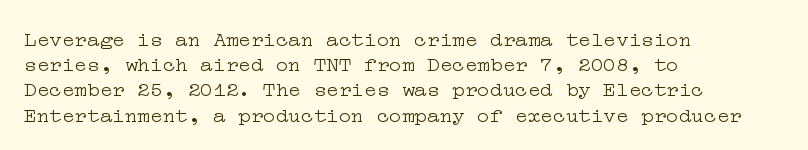
The image shows 21 px text type, upright; set left-aligned, line spacing 1.2x, normal letter spacing, not underlined.
